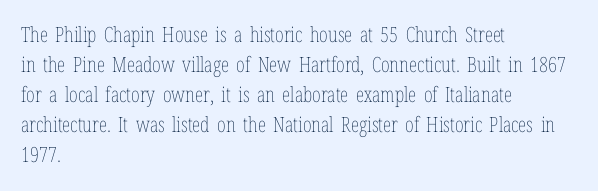
Compared with typical body copy, the letter spacing here is the same. The text block is weighted toward the left margin, trailing off unevenly rightward. The foot of each line stays bare and open. Evenly set lines give the paragraph a standard silhouette. Stroke thickness stays within the range of a standard reading face or lighter.
